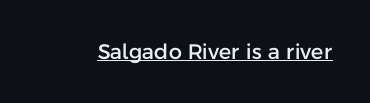
The image shows 21 px text type, upright; set normal letter spacing, underlined.
